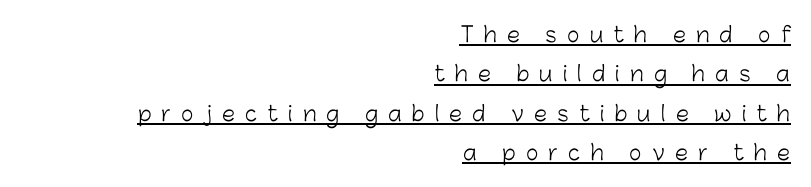
The image shows 21 px text type, upright; set right-aligned, line spacing 1.87x, unusually wide letter spacing (+0.49 em), underlined.
